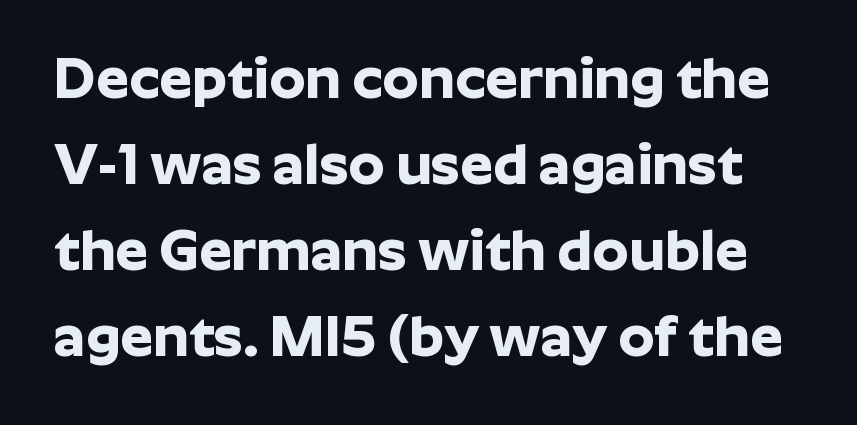
Q: Is the text bold? A: Yes.
Q: Is the text italic (slanted)? A: No, it is upright.
Q: Is the typeface a serif or a sans-serif typeface? A: Sans-serif.
Q: Is the text underlined? A: No.
Q: Is the spacing between letters normal or unusually wide? A: Normal.
Q: Is the spacing between lines tight, normal or loose? A: Normal.
Q: Width (condensed, normal, or wide)? A: Normal.
Q: Stroke contrast? A: Low.
Q: x-height? A: Medium.
Q: Monospaced? A: No.
